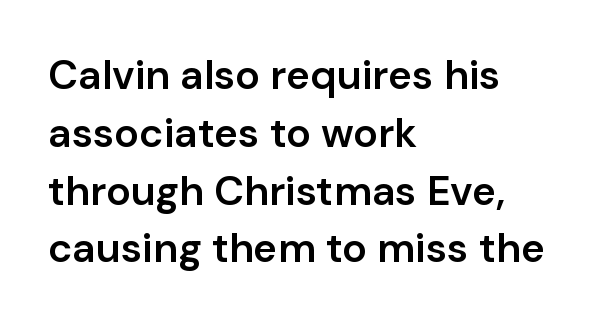
Varying glyph widths throughout — classic text-font behaviour. Glance below the letters and you will spot only blank space. Glyph-to-glyph distance matches everyday printed text. The text was rendered using a sans face with plain stroke endings.
